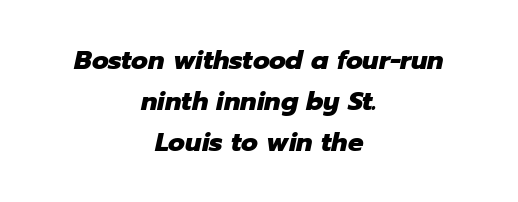
Q: Is the text bold? A: Yes.
Q: Is the text italic (slanted)? A: Yes, it leans right by about 12 degrees.
Q: Is the text underlined? A: No.
Q: How is the paragraph aligned? A: Centered.
Q: Is the spacing between letters normal or unusually wide? A: Normal.
Q: Is the spacing between lines tight, normal or loose? A: Normal.
